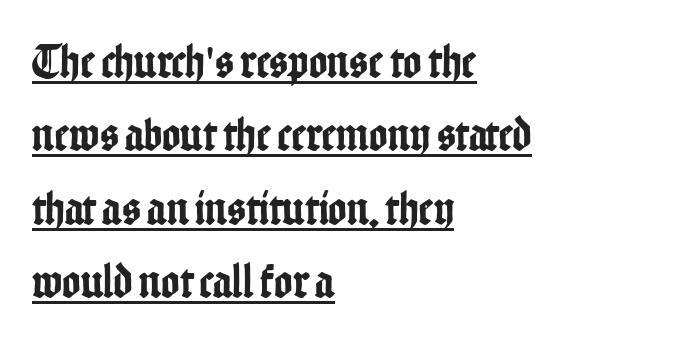
The image shows 49 px condensed sans-serif type, upright; set left-aligned, normal line spacing (1.5x), normal letter spacing, underlined; low stroke contrast and a medium x-height.
